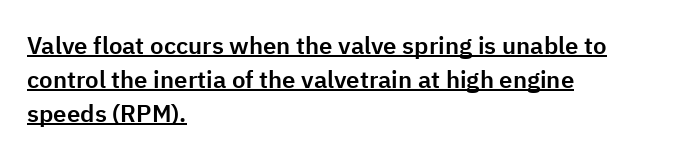
{"italic": "no", "underline": "yes", "align": "left", "line_spacing": "normal", "line_spacing_ratio": 1.41, "letter_spacing": "normal", "letter_spacing_em": 0.0, "glyph_px": 24}
